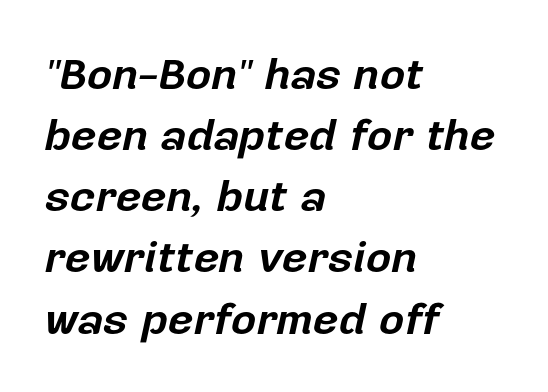
Q: Is the text bold? A: Yes.
Q: Is the text italic (slanted)? A: Yes, it leans right by about 12 degrees.
Q: Is the text underlined? A: No.
Q: How is the paragraph aligned? A: Left-aligned.
Q: Is the spacing between letters normal or unusually wide? A: Normal.
Q: Is the spacing between lines tight, normal or loose? A: Normal.
Q: Width (condensed, normal, or wide)? A: Normal.
Q: Stroke contrast? A: Low.
Q: x-height? A: Medium.
Q: Monospaced? A: No.
